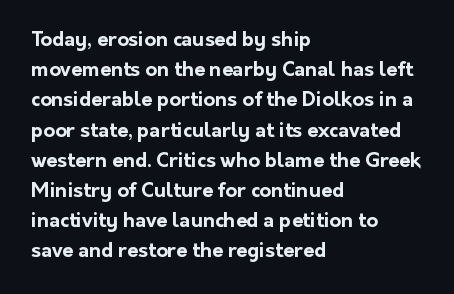
{"italic": "no", "bold": "yes", "underline": "no", "align": "left", "line_spacing": "normal", "line_spacing_ratio": 1.51, "letter_spacing": "normal", "letter_spacing_em": 0.0, "glyph_px": 20}
